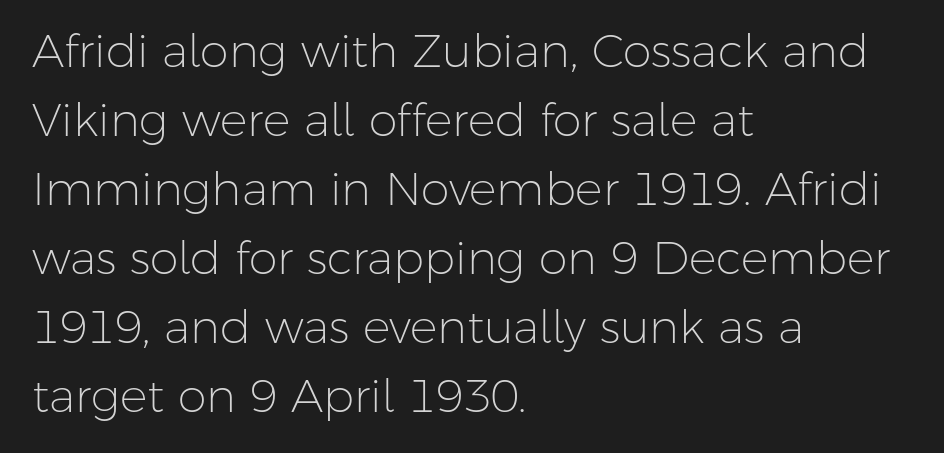
The image shows 46 px light sans-serif type, upright; set left-aligned, normal line spacing (1.5x), normal letter spacing, not underlined; low stroke contrast and a medium x-height.
